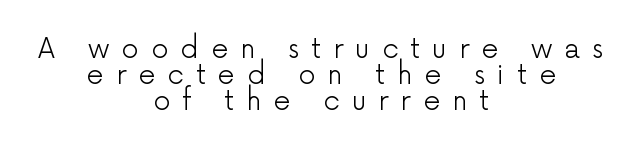
The image shows 27 px text type, upright; set centered, tight line spacing (0.97x), unusually wide letter spacing (+0.45 em), not underlined.
